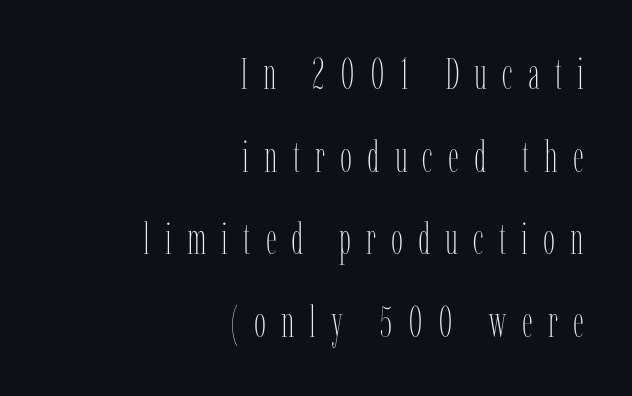
The image shows 43 px thin, condensed type, upright; set right-aligned, loose line spacing (1.92x), unusually wide letter spacing (+0.35 em), not underlined; low stroke contrast and a medium x-height.
